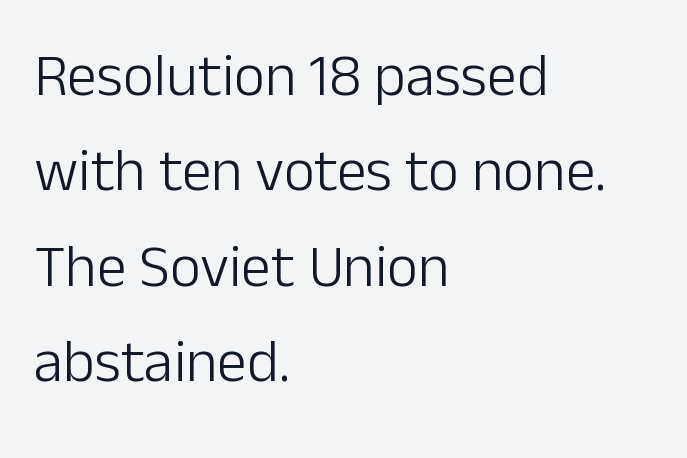
The image shows 60 px light sans-serif type, upright; set left-aligned, normal line spacing (1.59x), normal letter spacing, not underlined; low stroke contrast and a medium x-height.
